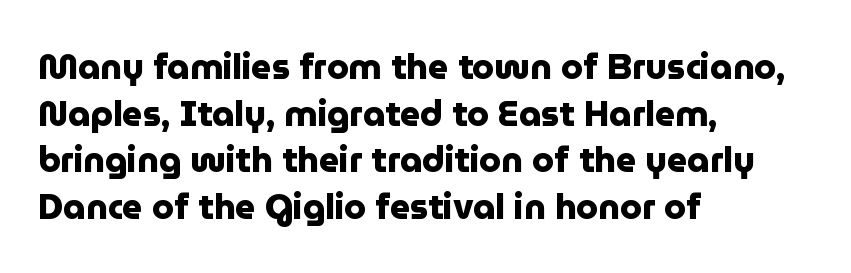
{"serif": "no", "italic": "no", "bold": "yes", "weight": "heavy", "width": "normal", "stroke_contrast": "low", "x_height": "medium", "monospaced": "no", "underline": "no", "align": "left", "line_spacing": "normal", "line_spacing_ratio": 1.33, "letter_spacing": "normal", "letter_spacing_em": 0.0, "glyph_px": 35}
